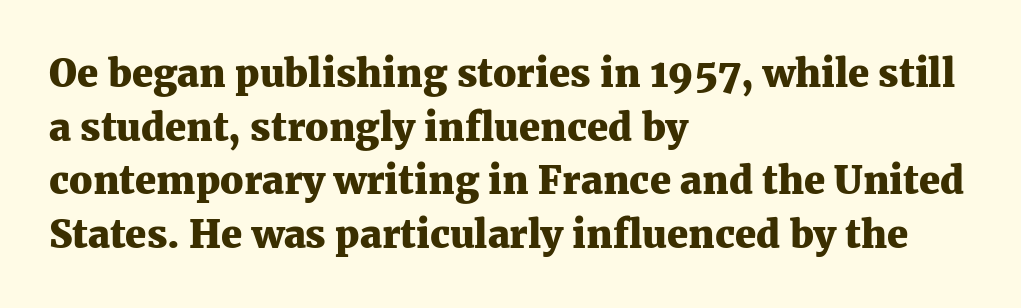
The image shows 38 px heavy serif type, upright; set left-aligned, normal line spacing (1.41x), normal letter spacing, not underlined; medium stroke contrast and a medium x-height.
